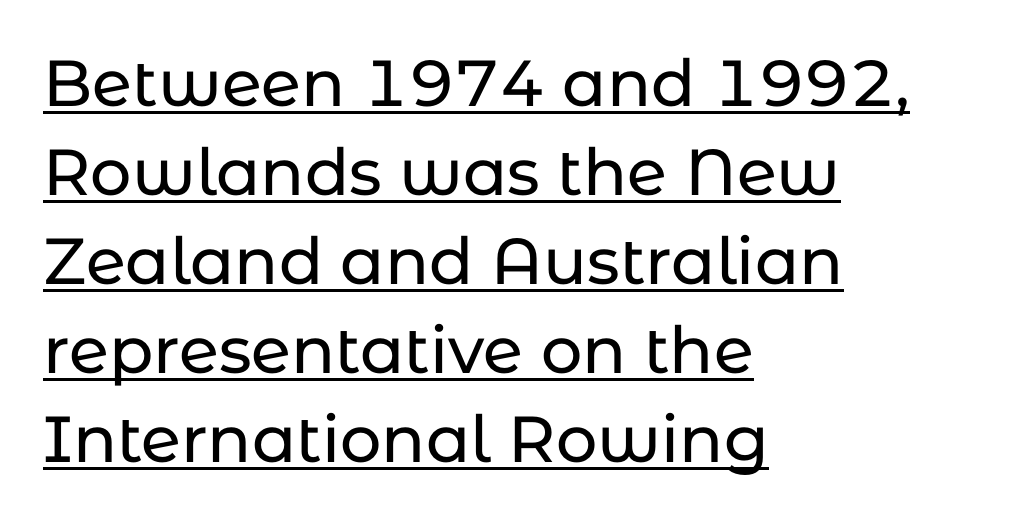
Caption: standard tracking, unaltered. Each line starts at the same left margin while the right side varies. Examine the stroke ends and you'll find no serifs. This sample has the flowing, uneven cadence of proportional lettering. Characters remain perfectly vertical along every line.
